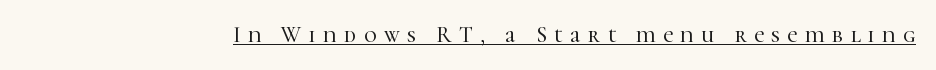
The image shows 22 px text type, upright; set unusually wide letter spacing (+0.34 em), underlined.
